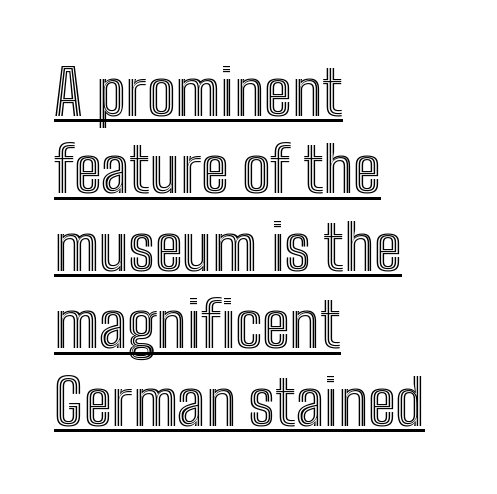
In designer terms, the underline attribute is active on this setting. Posture: straight, roman, zero tilt. Which margin do the lines hug? The left one — the right edge is uneven. These lines keep a tight, regular rhythm from letter to letter.
